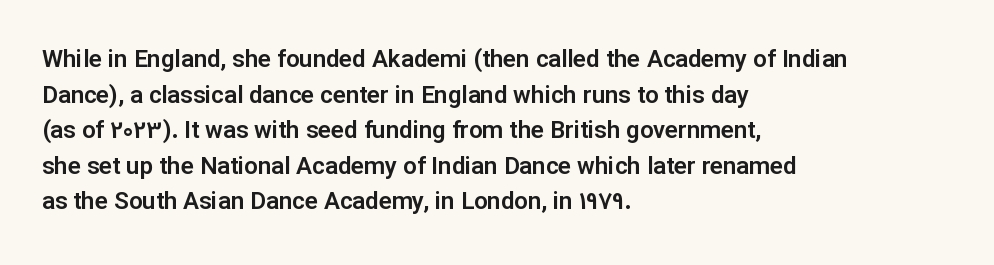
The image shows 24 px text type, upright; set left-aligned, normal line spacing (1.48x), normal letter spacing, not underlined.
